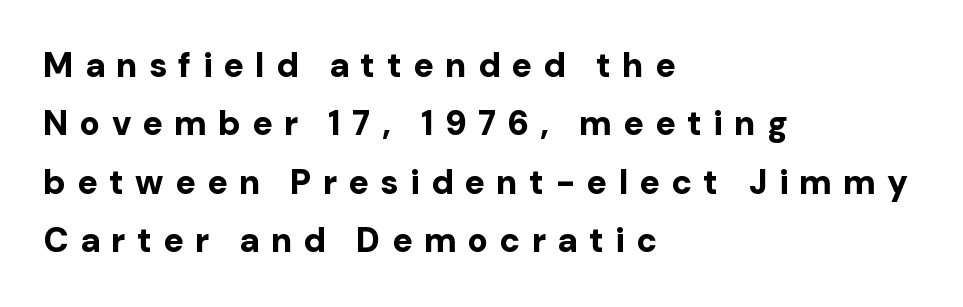
How heavy is the stroke? Heavy — this is a bold. Quick note: not italic, upright. How are the letters spaced? Widely, with obvious added tracking. The designer went with a sans here, leaving each stem footless.
